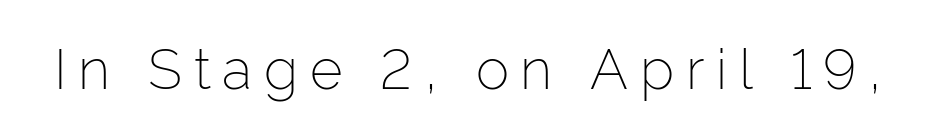
The image shows 56 px light sans-serif type, upright; set unusually wide letter spacing (+0.21 em), not underlined; low stroke contrast and a medium x-height.
